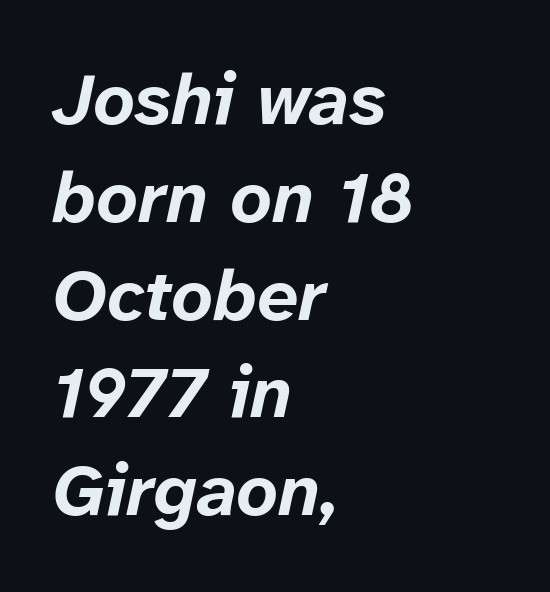
Q: Is the text bold? A: Yes.
Q: Is the text italic (slanted)? A: Yes, it leans right by about 12 degrees.
Q: Is the text underlined? A: No.
Q: How is the paragraph aligned? A: Left-aligned.
Q: Is the spacing between letters normal or unusually wide? A: Normal.
Q: Is the spacing between lines tight, normal or loose? A: Normal.
Q: Width (condensed, normal, or wide)? A: Normal.
Q: Stroke contrast? A: Low.
Q: x-height? A: Medium.
Q: Monospaced? A: No.
